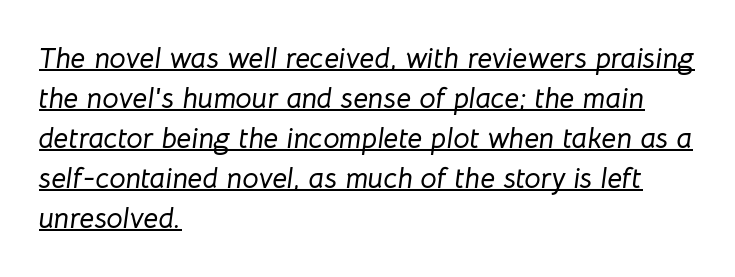
The image shows 29 px text type, italic (leaning right); set left-aligned, normal line spacing (1.38x), normal letter spacing, underlined; low stroke contrast and a medium x-height.
